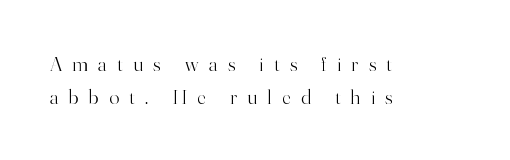
{"italic": "no", "bold": "no", "underline": "no", "align": "left", "line_spacing": "normal", "line_spacing_ratio": 1.57, "letter_spacing": "wide", "letter_spacing_em": 0.49, "glyph_px": 21}
